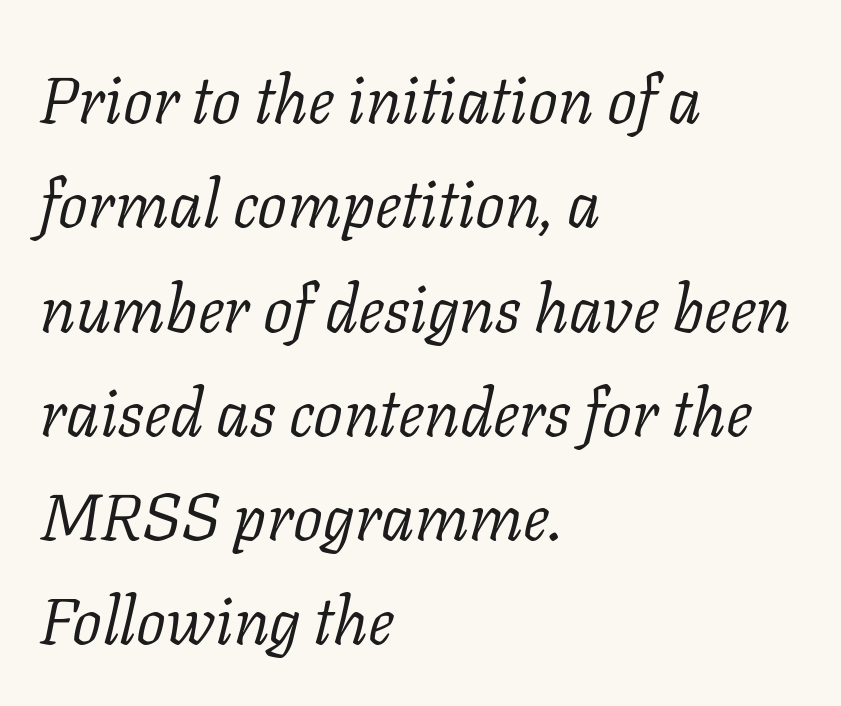
The image shows 66 px light serif type, italic (leaning right); set left-aligned, normal line spacing (1.58x), normal letter spacing, not underlined; low stroke contrast and a medium x-height.
